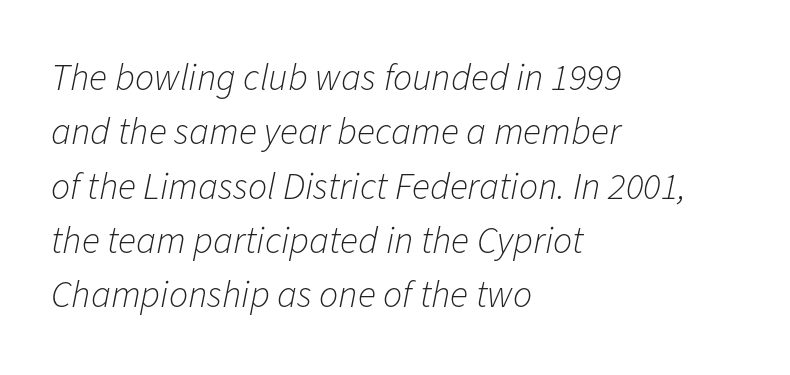
{"italic": "yes", "lean": "right", "slant_degrees": 11, "bold": "no", "weight": "light", "width": "normal", "stroke_contrast": "low", "x_height": "medium", "monospaced": "no", "underline": "no", "align": "left", "line_spacing": "normal", "line_spacing_ratio": 1.43, "letter_spacing": "normal", "letter_spacing_em": 0.0, "glyph_px": 38}
